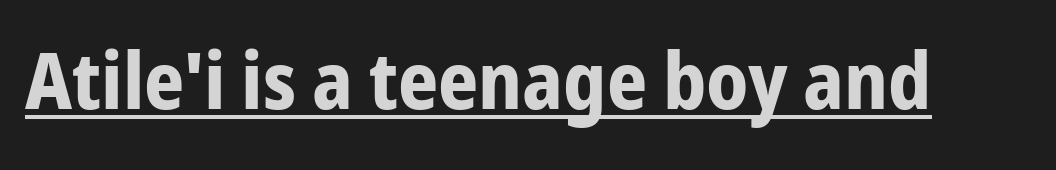
The image shows 79 px bold, condensed sans-serif type, upright; set normal letter spacing, underlined; low stroke contrast and a medium x-height.
